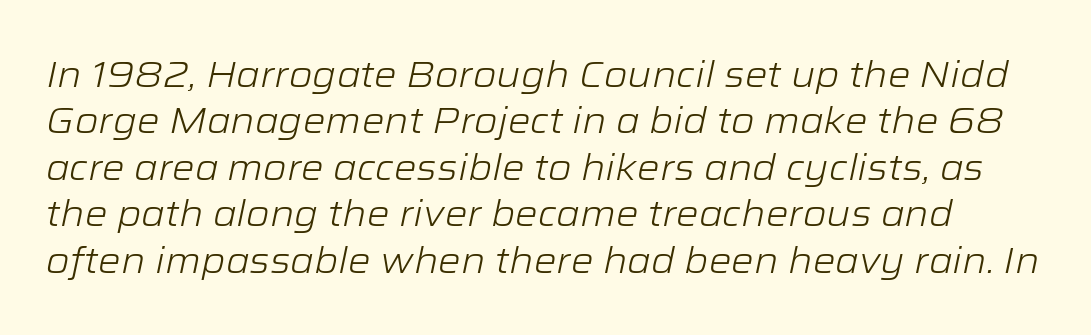
Q: Is the text bold? A: No.
Q: Is the text italic (slanted)? A: Yes, it leans right by about 12 degrees.
Q: Is the text underlined? A: No.
Q: Is the spacing between letters normal or unusually wide? A: Normal.
Q: Is the spacing between lines tight, normal or loose? A: Normal.
Q: Width (condensed, normal, or wide)? A: Wide.
Q: Stroke contrast? A: Low.
Q: x-height? A: Medium.
Q: Monospaced? A: No.
